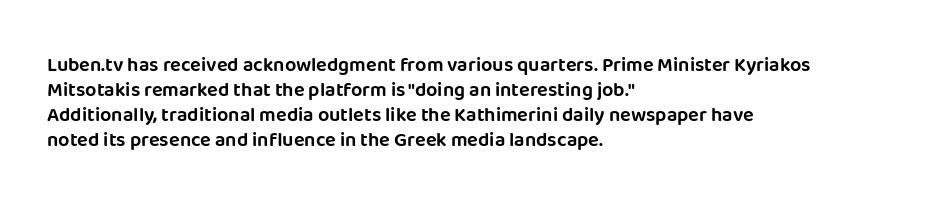
The image shows 20 px text type, upright; set left-aligned, normal line spacing (1.25x), normal letter spacing, not underlined.
